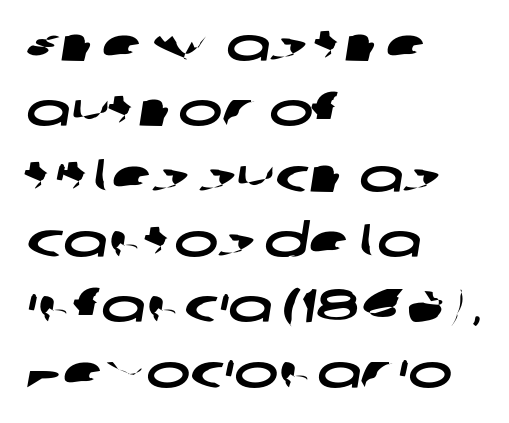
{"serif": "no", "width": "wide", "stroke_contrast": "low", "x_height": "large", "monospaced": "no", "underline": "no", "align": "left", "line_spacing": "normal", "line_spacing_ratio": 1.39, "letter_spacing": "normal", "letter_spacing_em": 0.0, "glyph_px": 47}
